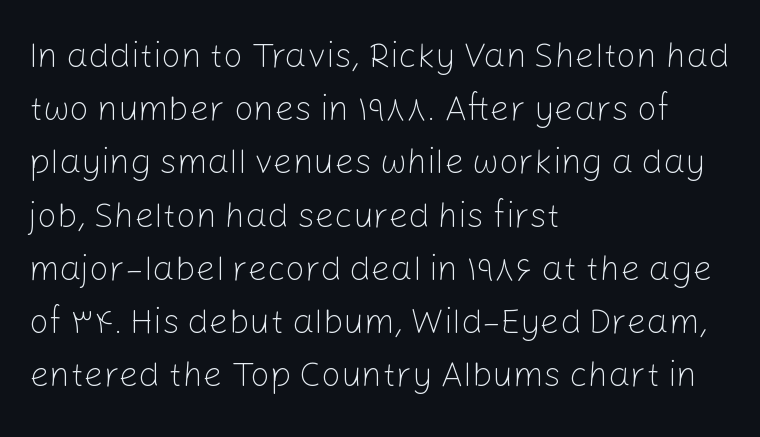
The image shows 35 px light sans-serif type, upright; set left-aligned, normal line spacing (1.52x), normal letter spacing, not underlined; low stroke contrast and a medium x-height.
